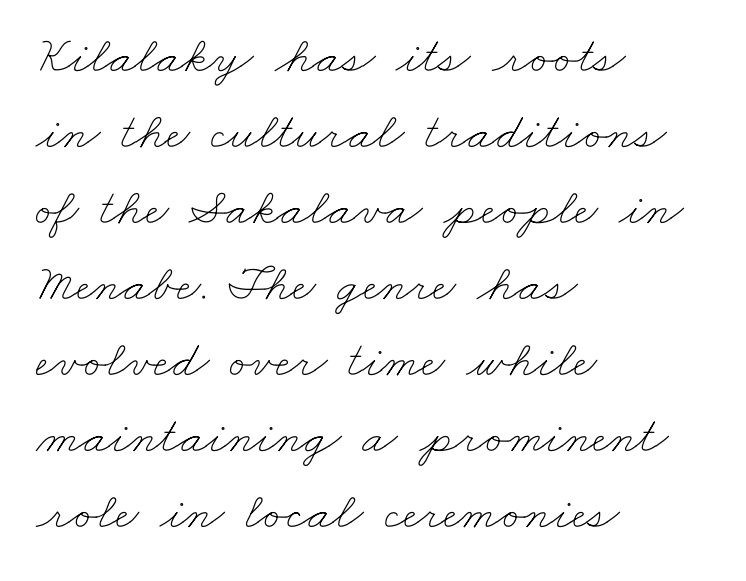
Q: Is the text bold? A: No.
Q: Is the text underlined? A: No.
Q: How is the paragraph aligned? A: Left-aligned.
Q: Is the spacing between letters normal or unusually wide? A: Normal.
Q: Is the spacing between lines tight, normal or loose? A: Normal.
Q: Width (condensed, normal, or wide)? A: Wide.
Q: Stroke contrast? A: Low.
Q: x-height? A: Small.
Q: Monospaced? A: No.
